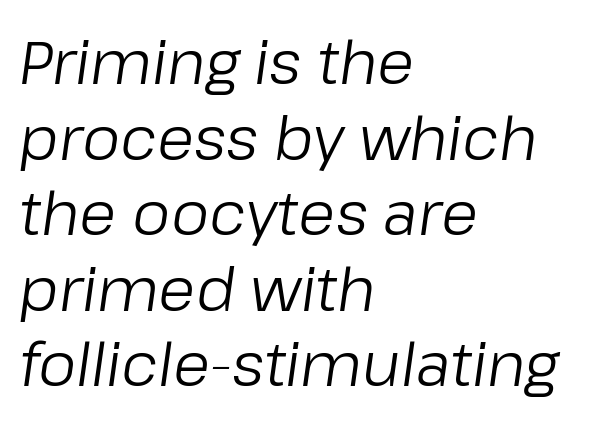
{"italic": "yes", "lean": "right", "slant_degrees": 8, "bold": "no", "weight": "regular", "width": "normal", "stroke_contrast": "low", "x_height": "medium", "monospaced": "no", "underline": "no", "align": "left", "line_spacing": "normal", "line_spacing_ratio": 1.26, "letter_spacing": "normal", "letter_spacing_em": 0.0, "glyph_px": 60}
